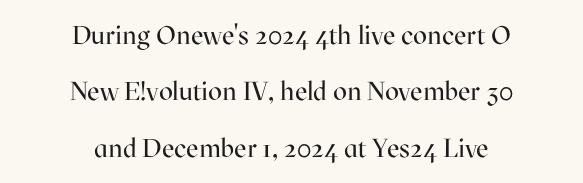
Q: Is the text bold? A: No.
Q: Is the text italic (slanted)? A: No, it is upright.
Q: Is the text underlined? A: No.
Q: How is the paragraph aligned? A: Centered.
Q: Is the spacing between letters normal or unusually wide? A: Normal.
Q: Is the spacing between lines tight, normal or loose? A: Loose.
